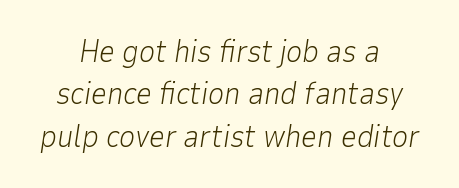
Q: Is the text bold? A: No.
Q: Is the text italic (slanted)? A: Yes, it leans right by about 9 degrees.
Q: Is the text underlined? A: No.
Q: Is the spacing between letters normal or unusually wide? A: Normal.
Q: Is the spacing between lines tight, normal or loose? A: Normal.
Q: Width (condensed, normal, or wide)? A: Normal.
Q: Stroke contrast? A: Low.
Q: x-height? A: Medium.
Q: Monospaced? A: No.
